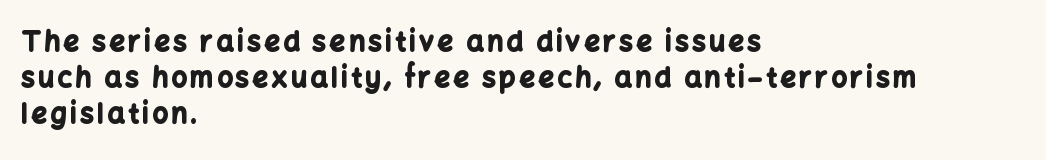
Q: Is the text bold? A: Yes.
Q: Is the text italic (slanted)? A: No, it is upright.
Q: Is the text underlined? A: No.
Q: How is the paragraph aligned? A: Left-aligned.
Q: Is the spacing between lines tight, normal or loose? A: Normal.
